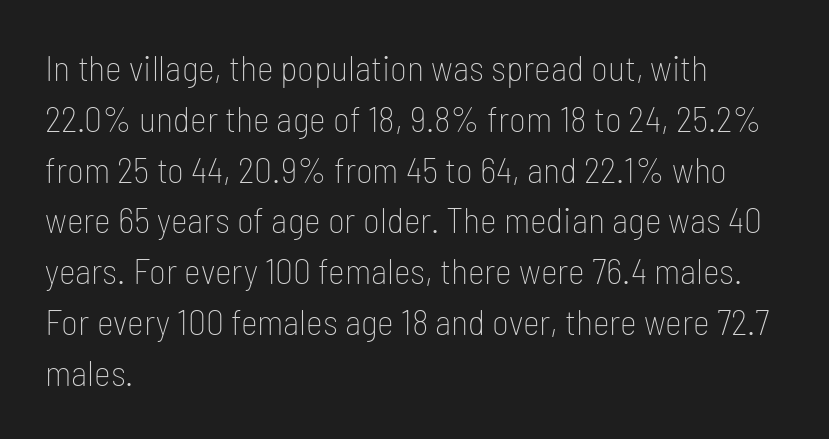
The image shows 36 px thin, condensed sans-serif type, upright; set left-aligned, normal line spacing (1.41x), normal letter spacing, not underlined; low stroke contrast and a medium x-height.
